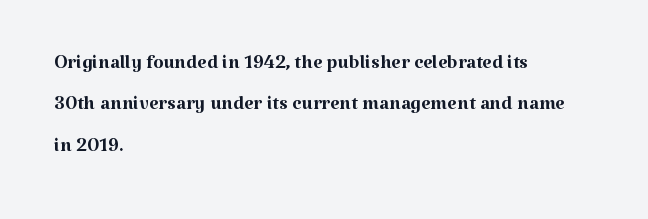
Q: Is the text bold? A: No.
Q: Is the text italic (slanted)? A: No, it is upright.
Q: Is the text underlined? A: No.
Q: How is the paragraph aligned? A: Left-aligned.
Q: Is the spacing between letters normal or unusually wide? A: Normal.
Q: Is the spacing between lines tight, normal or loose? A: Normal.
